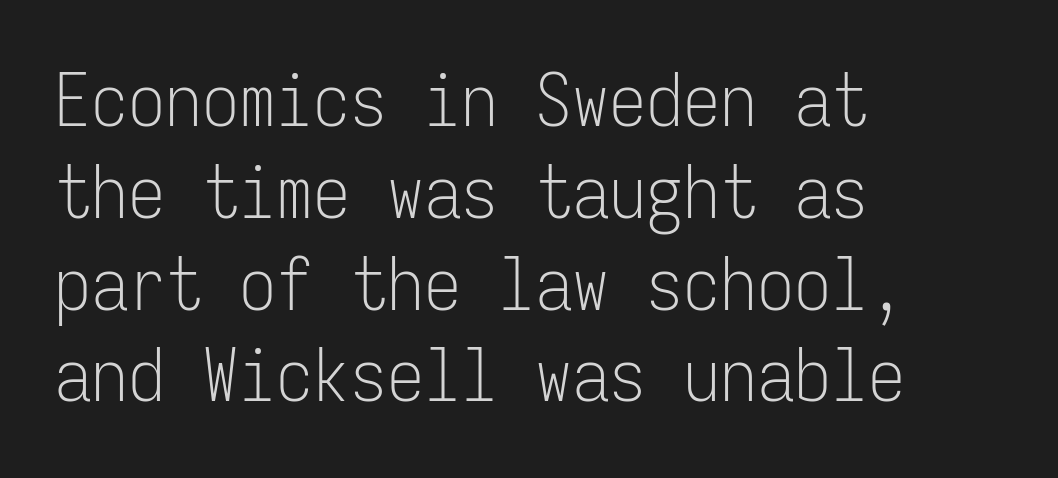
The typesetter chose a ragged-right arrangement here. Every character here occupies the same horizontal width, giving the sample a typewriter-like rhythm. These glyphs show unthickened strokes, regular width or finer. No feet cap the strokes, marking this as sans-serif type. Rendered with straight, roman letterforms.
